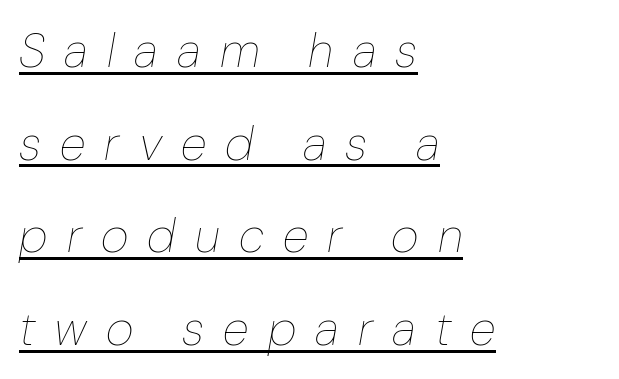
The image shows 48 px thin type, italic (leaning right); set left-aligned, loose line spacing (1.93x), unusually wide letter spacing (+0.4 em), underlined; low stroke contrast and a medium x-height.
